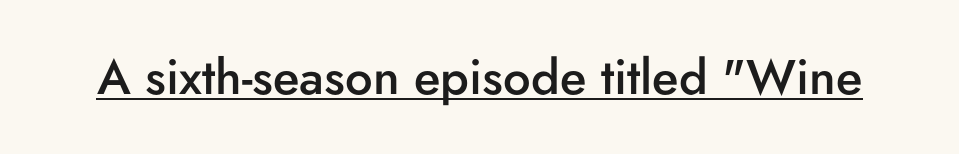
Q: Is the text bold? A: Semi-bold.
Q: Is the text italic (slanted)? A: No, it is upright.
Q: Is the typeface a serif or a sans-serif typeface? A: Sans-serif.
Q: Is the text underlined? A: Yes.
Q: Is the spacing between letters normal or unusually wide? A: Normal.
Q: Width (condensed, normal, or wide)? A: Normal.
Q: Stroke contrast? A: Low.
Q: x-height? A: Small.
Q: Monospaced? A: No.
